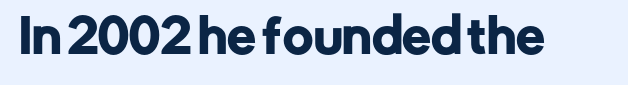
Nope, not italic — everything's standing straight. There is no visible air inserted between adjacent glyphs. A typesetter would label this face a sans. This rendering features lettering with no underline.
